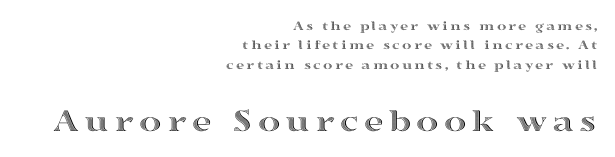
Vertically, the passage feels balanced, rows spaced as you'd expect. Every row of glyphs terminates at an identical x-position on the right. This layout puts the modest block above and the oversized block below. You could not count columns in this text — the font is proportionally spaced. Style check: upright. Quick note: underline off.
